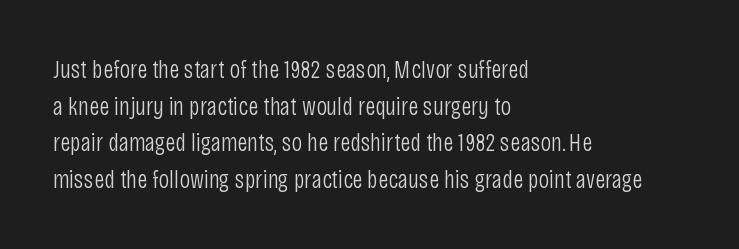
Q: Is the text bold? A: No.
Q: Is the text italic (slanted)? A: No, it is upright.
Q: Is the text underlined? A: No.
Q: How is the paragraph aligned? A: Left-aligned.
Q: Is the spacing between letters normal or unusually wide? A: Normal.
Q: Is the spacing between lines tight, normal or loose? A: Normal.
